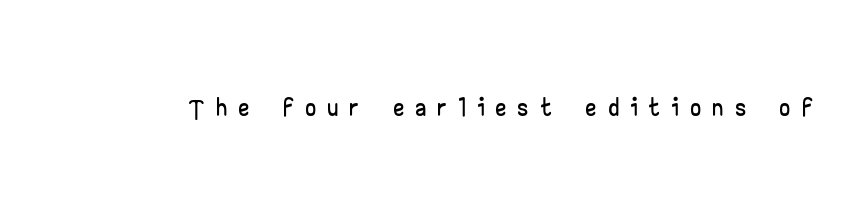
Every character sits straight up, as roman type does. Underlining? Definitely not there. These lines are composed in type without serifs. The tracking jumps out immediately: characters are airy and widely separated. The letters advance in unequal steps, a hallmark of proportional type.
